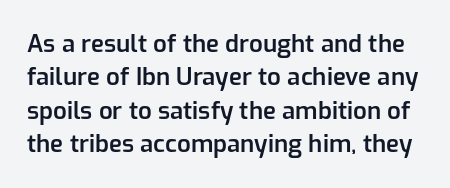
Q: Is the text bold? A: Semi-bold.
Q: Is the text italic (slanted)? A: No, it is upright.
Q: Is the text underlined? A: No.
Q: Is the spacing between letters normal or unusually wide? A: Normal.
Q: Is the spacing between lines tight, normal or loose? A: Normal.
